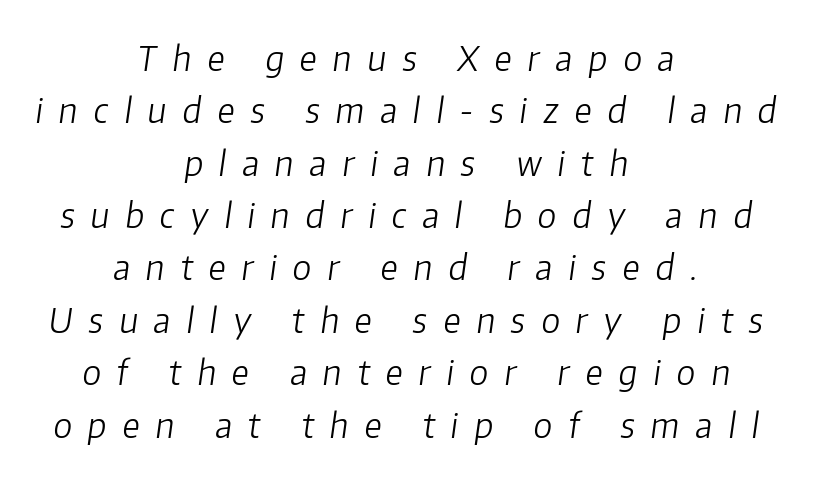
Q: Is the text bold? A: No.
Q: Is the text italic (slanted)? A: Yes, it leans right by about 8 degrees.
Q: Is the text underlined? A: No.
Q: How is the paragraph aligned? A: Centered.
Q: Is the spacing between letters normal or unusually wide? A: Unusually wide.
Q: Is the spacing between lines tight, normal or loose? A: Normal.
Q: Width (condensed, normal, or wide)? A: Normal.
Q: Stroke contrast? A: Low.
Q: x-height? A: Medium.
Q: Monospaced? A: No.
